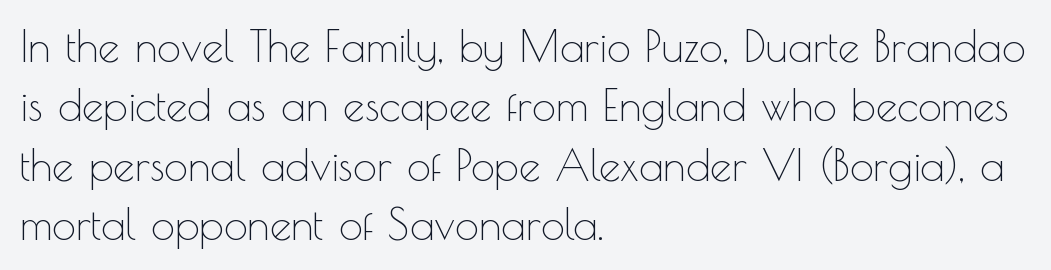
{"serif": "no", "italic": "no", "bold": "no", "weight": "thin", "width": "normal", "x_height": "small", "monospaced": "no", "underline": "no", "align": "left", "line_spacing": "normal", "line_spacing_ratio": 1.38, "letter_spacing": "normal", "letter_spacing_em": 0.0, "glyph_px": 43}
